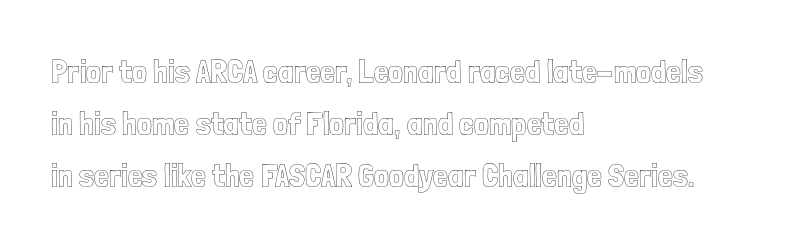
The image shows 33 px condensed type, upright; set left-aligned, normal line spacing (1.57x), normal letter spacing, not underlined; a medium x-height.
